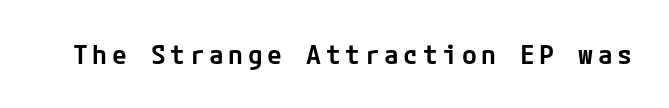
Q: Is the text bold? A: Semi-bold.
Q: Is the text italic (slanted)? A: No, it is upright.
Q: Is the text underlined? A: No.
